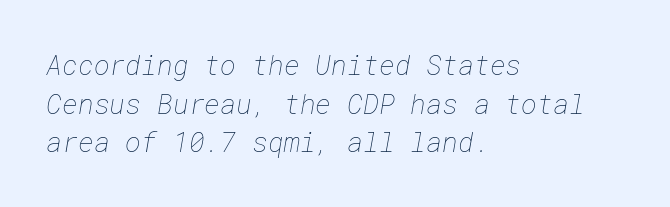
Weight: not bold — regular or lighter. Clear beneath every line of the passage. Casual observation: everything's shoved over to the left. What stands out about the letter spacing? Nothing — it is the standard amount. The leading is moderate, giving the passage an even texture.
